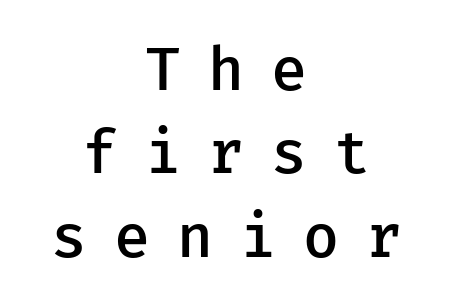
{"serif": "no", "italic": "no", "bold": "semi", "weight": "semibold", "width": "normal", "stroke_contrast": "low", "x_height": "medium", "underline": "no", "align": "center", "line_spacing": "normal", "line_spacing_ratio": 1.39, "letter_spacing": "wide", "letter_spacing_em": 0.45, "glyph_px": 60}
